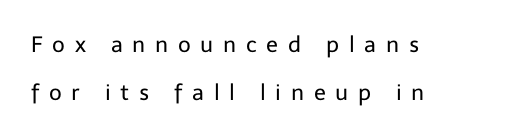
The image shows 22 px text type, upright; set left-aligned, loose line spacing (2.17x), unusually wide letter spacing (+0.44 em), not underlined.
